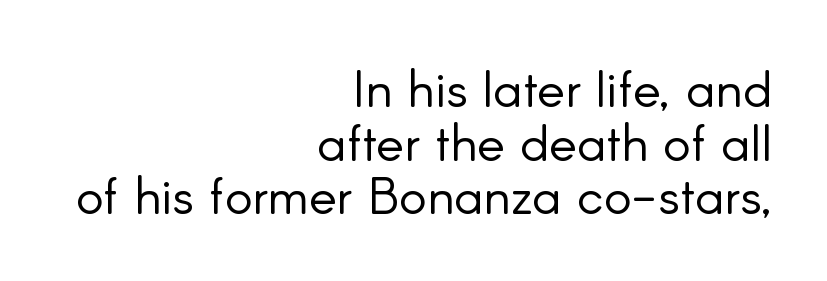
{"serif": "no", "italic": "no", "bold": "no", "weight": "light", "width": "normal", "stroke_contrast": "low", "x_height": "small", "monospaced": "no", "underline": "no", "align": "right", "line_spacing": "tight", "line_spacing_ratio": 1.03, "letter_spacing": "normal", "letter_spacing_em": 0.0, "glyph_px": 52}
